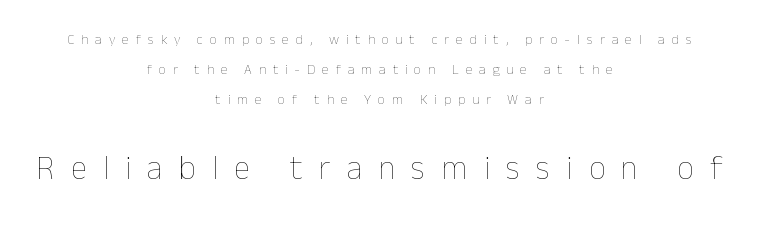
The image shows 33 px thin type, upright; set centered, loose line spacing (2.14x), unusually wide letter spacing (+0.49 em), not underlined; the second (bottom) block is 2.36x larger; low stroke contrast and a medium x-height.
